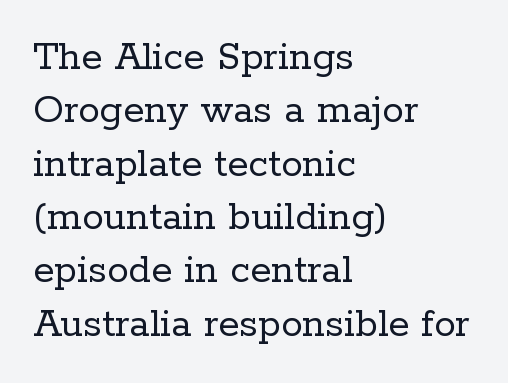
The rendering uses natural spacing where letterforms have individual widths. Vertical strokes here are truly vertical. Unmarked baselines from the first word to the last. Is this a heavy cut? Hardly; it is regular or lighter. Check where the strokes stop: tiny serifs finish them off. Standard letterfit; no display-style spreading of the glyphs.
